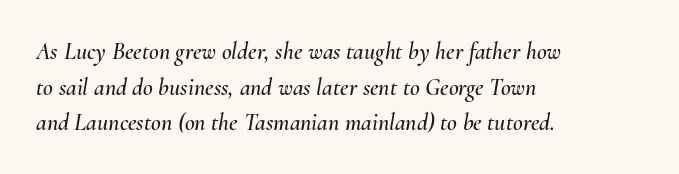
{"italic": "yes", "lean": "right", "slant_degrees": 10, "underline": "no", "align": "left", "line_spacing": "normal", "line_spacing_ratio": 1.48, "letter_spacing": "normal", "letter_spacing_em": 0.0, "glyph_px": 24}
